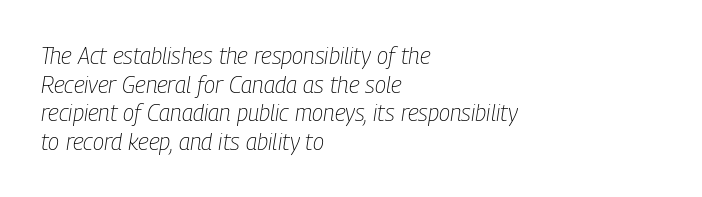
{"italic": "yes", "lean": "right", "slant_degrees": 9, "bold": "no", "underline": "no", "align": "left", "line_spacing_ratio": 1.24, "letter_spacing": "normal", "letter_spacing_em": 0.0, "glyph_px": 23}
